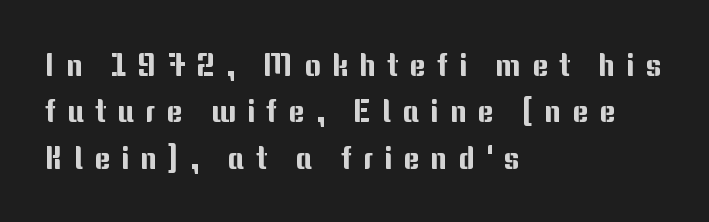
Regular leading. This is sans-serif lettering, the kind often seen on screens and signage. Compared with a centered layout, this one pins lines to the left instead. Just letters on the line, the space beneath them empty. Students, note that the glyphs here are deliberately spaced far apart. A typesetter would call this proportional, since set widths differ per character.
